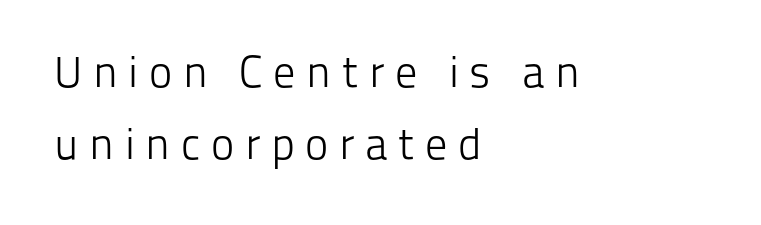
Q: Is the text bold? A: No.
Q: Is the text italic (slanted)? A: No, it is upright.
Q: Is the typeface a serif or a sans-serif typeface? A: Sans-serif.
Q: Is the text underlined? A: No.
Q: How is the paragraph aligned? A: Left-aligned.
Q: Is the spacing between letters normal or unusually wide? A: Unusually wide.
Q: Is the spacing between lines tight, normal or loose? A: Normal.
Q: Width (condensed, normal, or wide)? A: Normal.
Q: Stroke contrast? A: Low.
Q: x-height? A: Medium.
Q: Monospaced? A: No.
